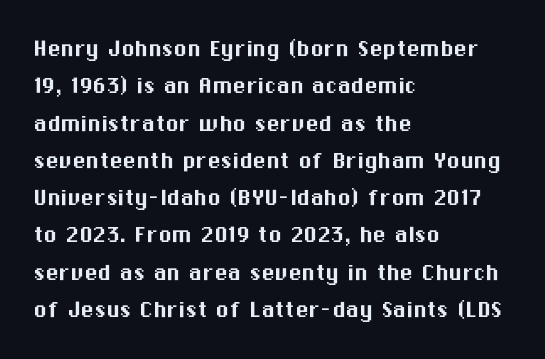
The image shows 27 px text type, upright; set left-aligned, normal line spacing (1.38x), normal letter spacing, not underlined.
